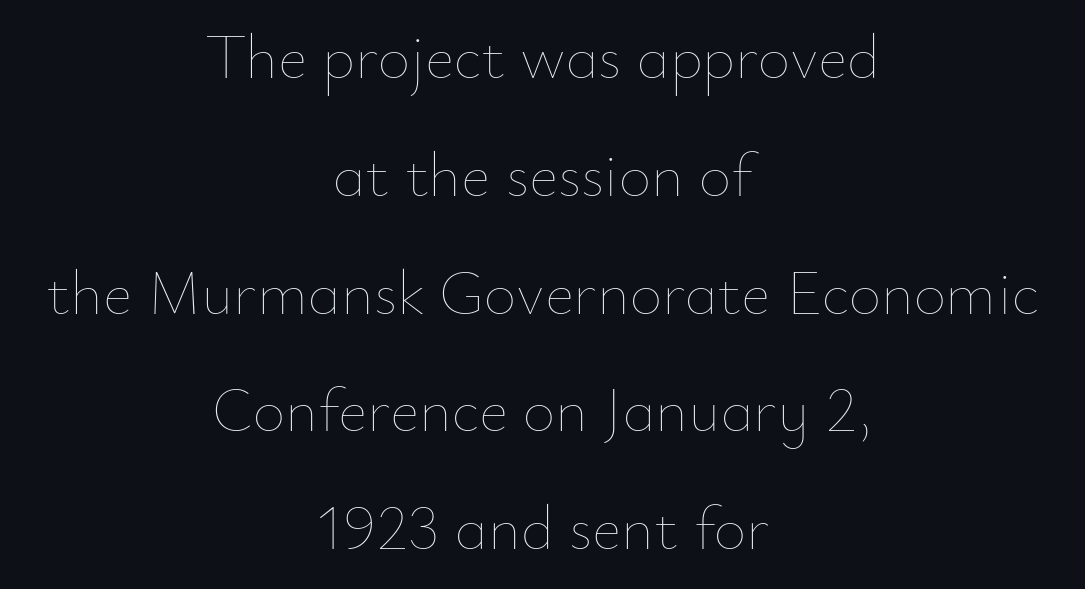
Q: Is the text bold? A: No.
Q: Is the text italic (slanted)? A: No, it is upright.
Q: Is the text underlined? A: No.
Q: How is the paragraph aligned? A: Centered.
Q: Is the spacing between letters normal or unusually wide? A: Normal.
Q: Width (condensed, normal, or wide)? A: Normal.
Q: Stroke contrast? A: Low.
Q: x-height? A: Small.
Q: Monospaced? A: No.
